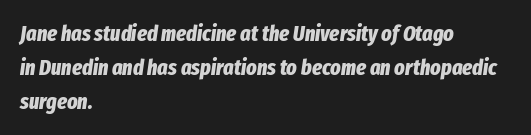
{"italic": "yes", "lean": "right", "slant_degrees": 8, "bold": "yes", "underline": "no", "align": "left", "line_spacing": "normal", "line_spacing_ratio": 1.54, "letter_spacing": "normal", "letter_spacing_em": 0.0, "glyph_px": 22}
